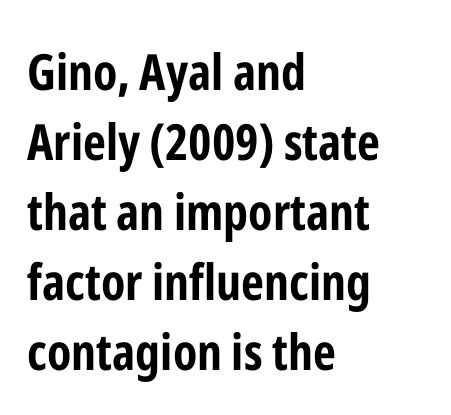
The image shows 50 px bold, condensed sans-serif type, upright; set left-aligned, normal line spacing (1.4x), normal letter spacing, not underlined; low stroke contrast and a medium x-height.
